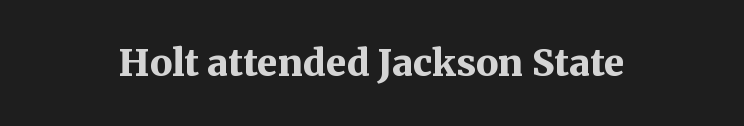
The image shows 37 px bold serif type, upright; set normal letter spacing, not underlined; medium stroke contrast and a medium x-height.
